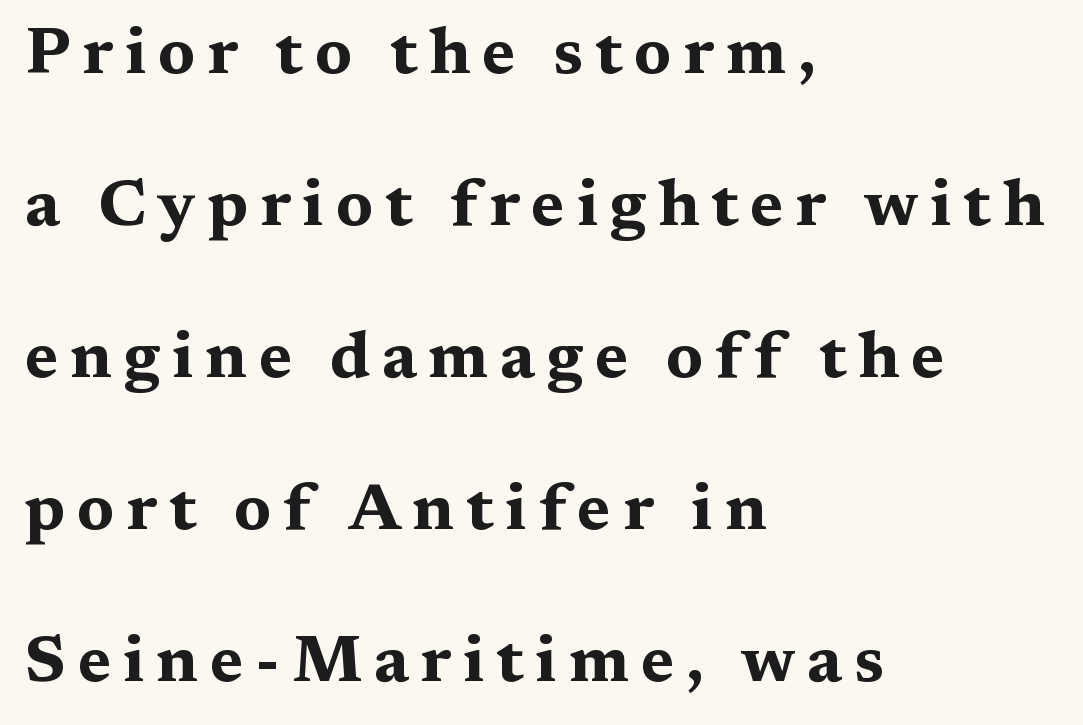
{"serif": "yes", "italic": "no", "bold": "yes", "weight": "bold", "width": "wide", "stroke_contrast": "medium", "x_height": "medium", "monospaced": "no", "underline": "no", "align": "left", "line_spacing": "loose", "line_spacing_ratio": 2.34, "glyph_px": 65}
